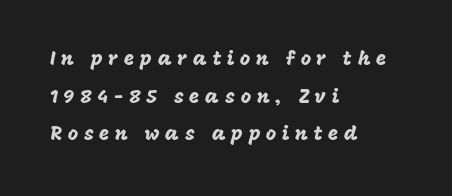
Q: Is the text italic (slanted)? A: Yes.
Q: Is the text underlined? A: No.
Q: How is the paragraph aligned? A: Left-aligned.
Q: Is the spacing between letters normal or unusually wide? A: Unusually wide.
